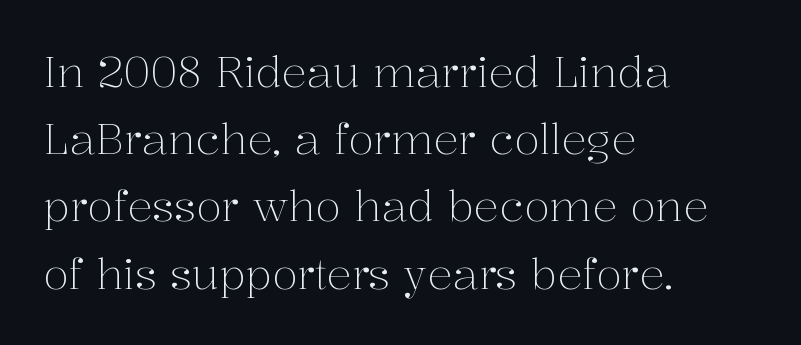
You could not count columns in this text — the font is proportionally spaced. Glance below the letters and you will spot only blank space. Does extra space separate the letters? No, they use regular spacing. Stroke mass is kept to a normal reading level or below. The rag falls on the right side of this text block.
